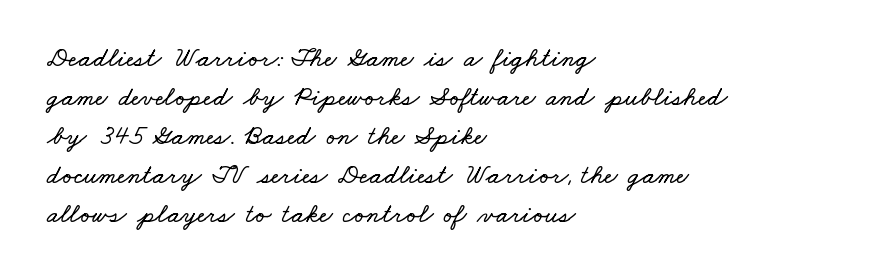
The image shows 27 px text type; set left-aligned, normal line spacing (1.44x), normal letter spacing, not underlined.
